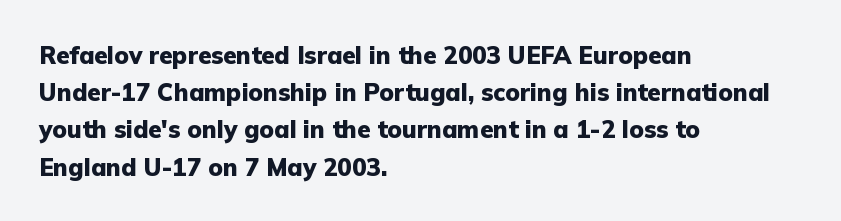
The passage shown has conventional tracking throughout. Underline: absent. The lines in this sample share a left origin and differ only in where they stop. These lines carry a lot of weight — the face is fully bold. Leading: standard. Characters remain perfectly vertical along every line.
